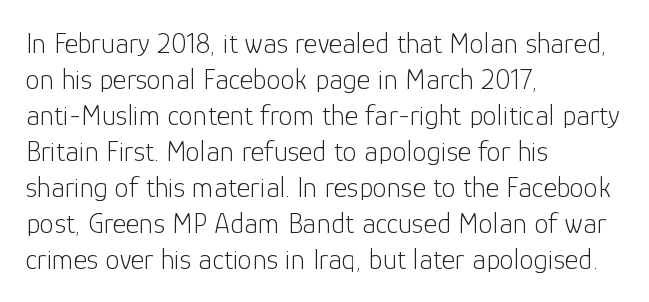
Q: Is the text bold? A: No.
Q: Is the text italic (slanted)? A: No, it is upright.
Q: Is the typeface a serif or a sans-serif typeface? A: Sans-serif.
Q: Is the text underlined? A: No.
Q: How is the paragraph aligned? A: Left-aligned.
Q: Is the spacing between letters normal or unusually wide? A: Normal.
Q: Width (condensed, normal, or wide)? A: Normal.
Q: Stroke contrast? A: Low.
Q: x-height? A: Medium.
Q: Monospaced? A: No.
